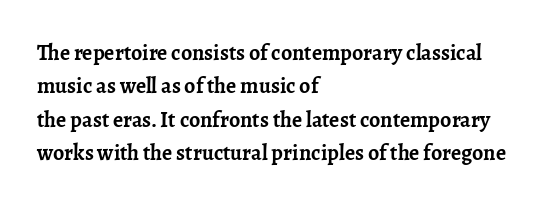
Q: Is the text bold? A: Yes.
Q: Is the text italic (slanted)? A: No, it is upright.
Q: Is the text underlined? A: No.
Q: How is the paragraph aligned? A: Left-aligned.
Q: Is the spacing between letters normal or unusually wide? A: Normal.
Q: Is the spacing between lines tight, normal or loose? A: Normal.
